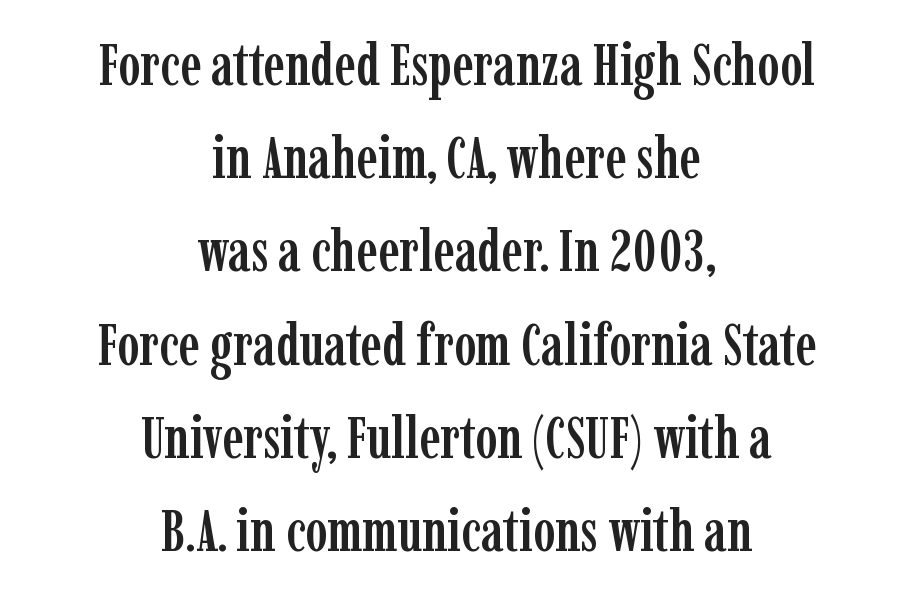
Q: Is the text italic (slanted)? A: No, it is upright.
Q: Is the typeface a serif or a sans-serif typeface? A: Serif.
Q: Is the text underlined? A: No.
Q: How is the paragraph aligned? A: Centered.
Q: Is the spacing between letters normal or unusually wide? A: Normal.
Q: Is the spacing between lines tight, normal or loose? A: Normal.
Q: Width (condensed, normal, or wide)? A: Condensed.
Q: Stroke contrast? A: Low.
Q: x-height? A: Medium.
Q: Monospaced? A: No.
